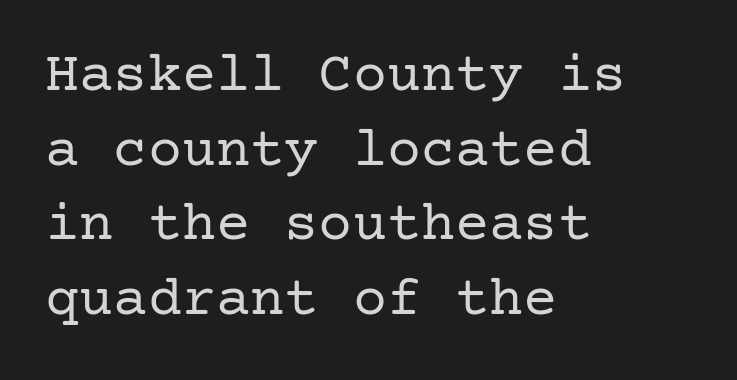
Layout note: lines flush left. Typographically, this falls in the serif category. Only glyphs here, with clear space below each row. Is the type heavy? It reads as light-to-regular instead. Italic? Not at all — the glyphs are vertical. The rendering keeps characters at their native spacing.
